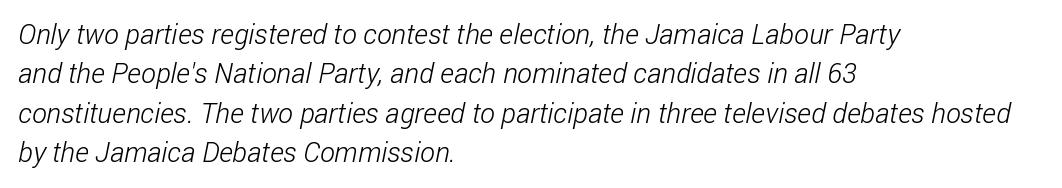
Q: Is the text bold? A: No.
Q: Is the typeface a serif or a sans-serif typeface? A: Sans-serif.
Q: Is the text underlined? A: No.
Q: How is the paragraph aligned? A: Left-aligned.
Q: Is the spacing between letters normal or unusually wide? A: Normal.
Q: Is the spacing between lines tight, normal or loose? A: Normal.
Q: Width (condensed, normal, or wide)? A: Condensed.
Q: Stroke contrast? A: Low.
Q: x-height? A: Medium.
Q: Monospaced? A: No.
